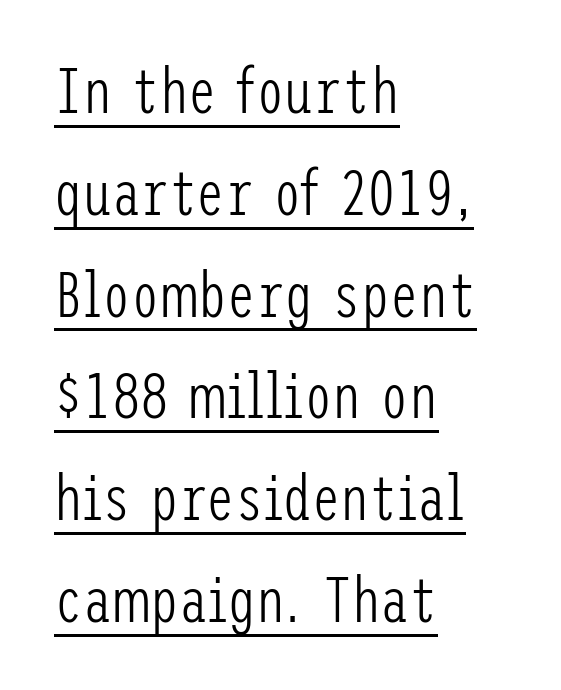
These lines were composed using upright roman letters. The text was rendered using a sans face with plain stroke endings. The rendering anchors every line to the left-hand side. This sample carries an underscore along the baseline area. What's the leading like? Ordinary, nothing unusual. Caption: standard tracking, unaltered.
